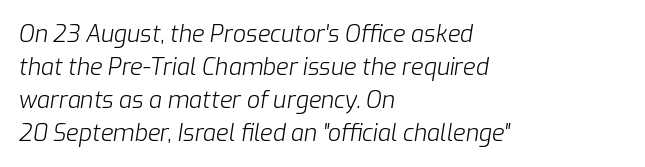
The image shows 23 px text type, italic (leaning right); set left-aligned, normal line spacing (1.43x), normal letter spacing, not underlined.
